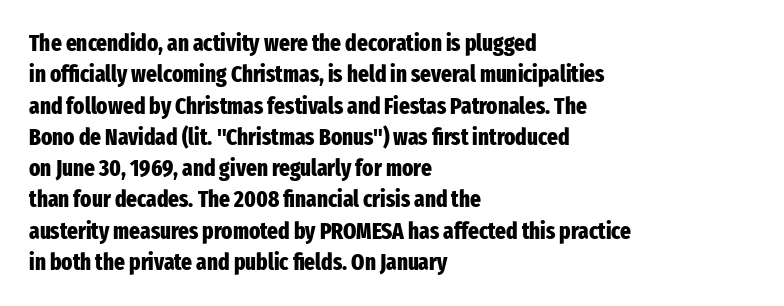
Q: Is the text bold? A: Yes.
Q: Is the text italic (slanted)? A: No, it is upright.
Q: Is the text underlined? A: No.
Q: How is the paragraph aligned? A: Left-aligned.
Q: Is the spacing between letters normal or unusually wide? A: Normal.
Q: Is the spacing between lines tight, normal or loose? A: Normal.
